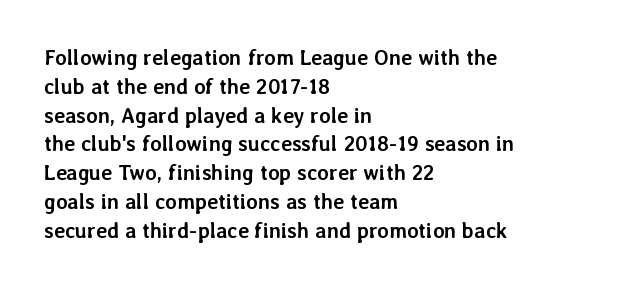
Leftover space on each line is placed entirely after the last word. The baseline area is clear. Tracking value appears to be zero — textbook default spacing. Is the type bold? Yes — the strokes are clearly thick and heavy.
